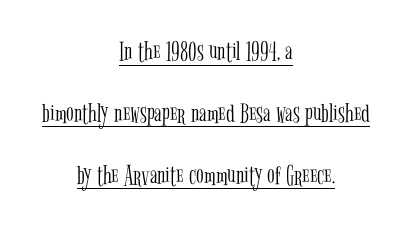
Q: Is the text bold? A: No.
Q: Is the text italic (slanted)? A: No, it is upright.
Q: Is the typeface a serif or a sans-serif typeface? A: Serif.
Q: Is the text underlined? A: Yes.
Q: How is the paragraph aligned? A: Centered.
Q: Is the spacing between letters normal or unusually wide? A: Normal.
Q: Is the spacing between lines tight, normal or loose? A: Loose.
Q: Width (condensed, normal, or wide)? A: Condensed.
Q: Stroke contrast? A: Low.
Q: x-height? A: Medium.
Q: Monospaced? A: No.
